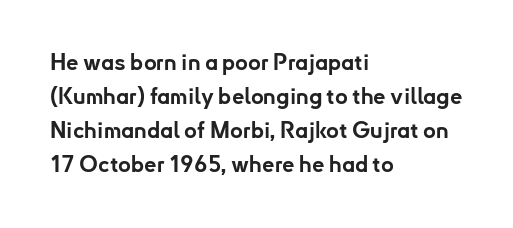
The image shows 22 px bold type, upright; set left-aligned, normal line spacing (1.55x), normal letter spacing, not underlined.
